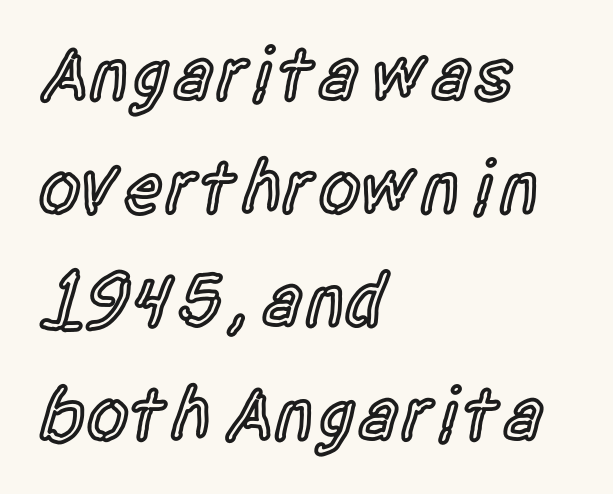
Q: Is the text bold? A: Semi-bold.
Q: Is the text italic (slanted)? A: Yes.
Q: Is the typeface a serif or a sans-serif typeface? A: Sans-serif.
Q: Is the text underlined? A: No.
Q: How is the paragraph aligned? A: Left-aligned.
Q: Is the spacing between letters normal or unusually wide? A: Normal.
Q: Is the spacing between lines tight, normal or loose? A: Normal.
Q: Width (condensed, normal, or wide)? A: Condensed.
Q: x-height? A: Large.
Q: Monospaced? A: No.
